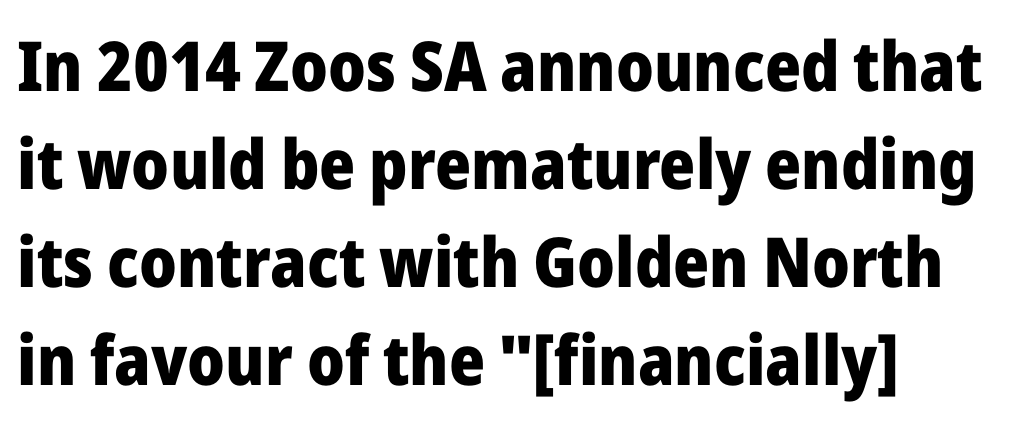
This rendering features lettering with no underline. The face used here is a sans, in the tradition of grotesques and geometrics. In terms of posture, this sample is upright. The compositor pushed each line to the left boundary. Caption: bold face, heavy strokes. The type is set solid horizontally, with unmodified tracking.
